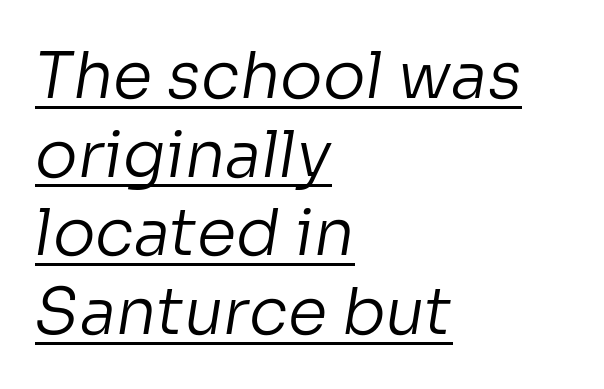
You could call the tracking neutral — neither tight nor loose. A classic flush-left, rag-right setting is used for this passage. Underline: present. Spacing verdict: proportional, widths tailored to each character. The letters carry no serifs — their stems end cleanly without finishing strokes.
